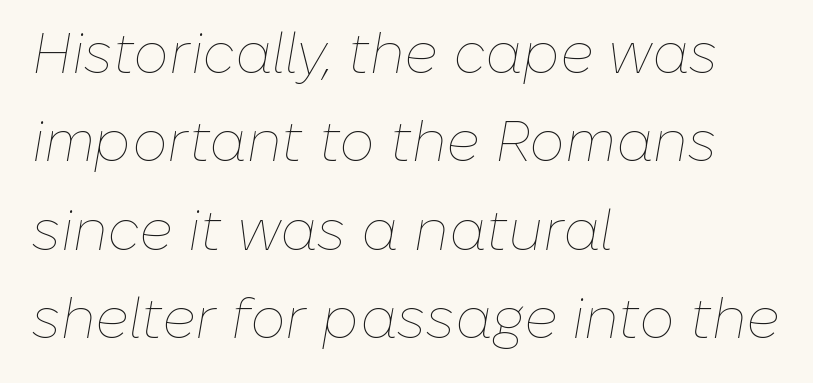
Q: Is the text bold? A: No.
Q: Is the text italic (slanted)? A: Yes, it leans right by about 10 degrees.
Q: Is the text underlined? A: No.
Q: How is the paragraph aligned? A: Left-aligned.
Q: Is the spacing between letters normal or unusually wide? A: Normal.
Q: Is the spacing between lines tight, normal or loose? A: Normal.
Q: Width (condensed, normal, or wide)? A: Normal.
Q: Stroke contrast? A: Low.
Q: x-height? A: Medium.
Q: Monospaced? A: No.
